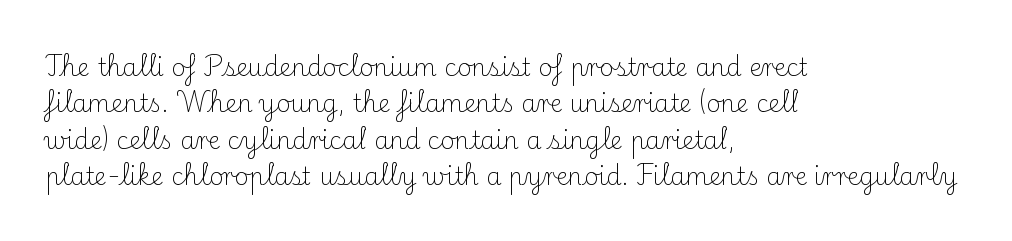
Q: Is the text bold? A: No.
Q: Is the text italic (slanted)? A: No, it is upright.
Q: Is the text underlined? A: No.
Q: How is the paragraph aligned? A: Left-aligned.
Q: Is the spacing between letters normal or unusually wide? A: Normal.
Q: Is the spacing between lines tight, normal or loose? A: Normal.
